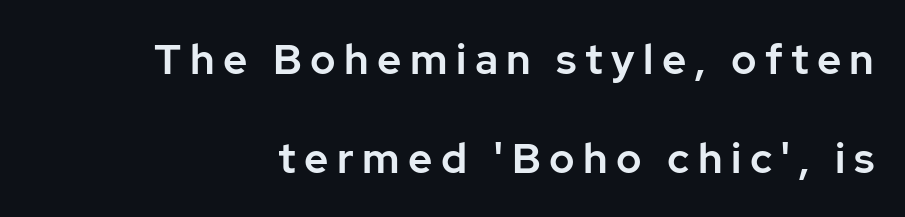
{"serif": "no", "italic": "no", "width": "normal", "stroke_contrast": "low", "x_height": "medium", "monospaced": "no", "underline": "no", "line_spacing": "loose", "line_spacing_ratio": 2.35, "letter_spacing": "wide", "letter_spacing_em": 0.2, "glyph_px": 42}
